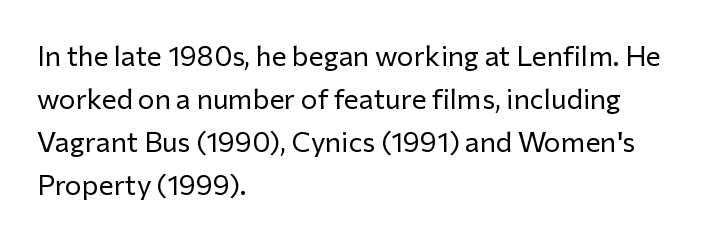
{"serif": "no", "italic": "no", "bold": "no", "weight": "regular", "width": "normal", "stroke_contrast": "low", "x_height": "medium", "monospaced": "no", "underline": "no", "align": "left", "line_spacing": "normal", "line_spacing_ratio": 1.54, "letter_spacing": "normal", "letter_spacing_em": 0.0, "glyph_px": 28}
